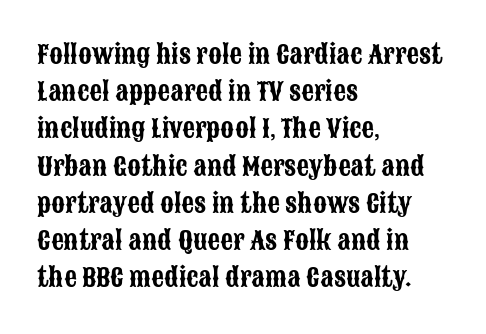
The image shows 25 px text type, upright; set left-aligned, normal line spacing (1.49x), normal letter spacing, not underlined.
